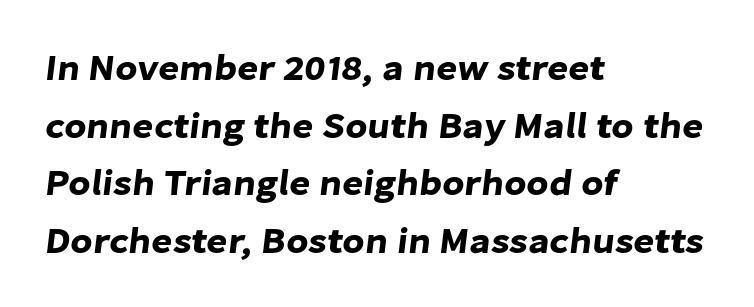
The string is rendered with underlining switched off. This block has exactly the height ordinary leading produces. Note: no serifs on the glyphs. Every row of glyphs begins at an identical x-position on the left.
